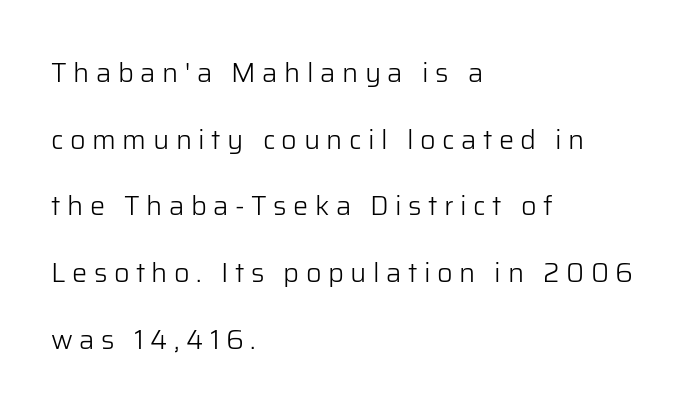
The typesetting does not lean heavy: it is not bold. No italicization has been applied; the sample stays upright. Quick note: interline space is abundant. The space beneath each line is pristine and unruled. Letter spacing: wide.
